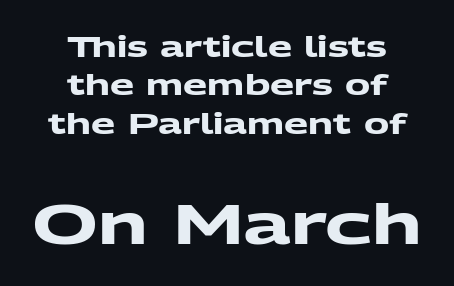
Q: Is the text bold? A: Yes.
Q: Is the typeface a serif or a sans-serif typeface? A: Sans-serif.
Q: Is the text underlined? A: No.
Q: How is the paragraph aligned? A: Centered.
Q: Is the spacing between letters normal or unusually wide? A: Normal.
Q: Is the spacing between lines tight, normal or loose? A: Normal.
Q: Which block of text is set in a larger size, the first (top) or the second (bottom)? A: The second (bottom) one.
Q: Width (condensed, normal, or wide)? A: Wide.
Q: Stroke contrast? A: Medium.
Q: x-height? A: Medium.
Q: Monospaced? A: No.
